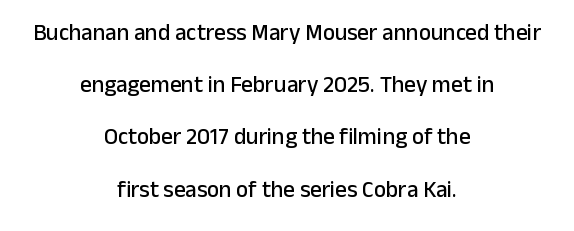
Q: Is the text italic (slanted)? A: No, it is upright.
Q: Is the text underlined? A: No.
Q: How is the paragraph aligned? A: Centered.
Q: Is the spacing between letters normal or unusually wide? A: Normal.
Q: Is the spacing between lines tight, normal or loose? A: Loose.
